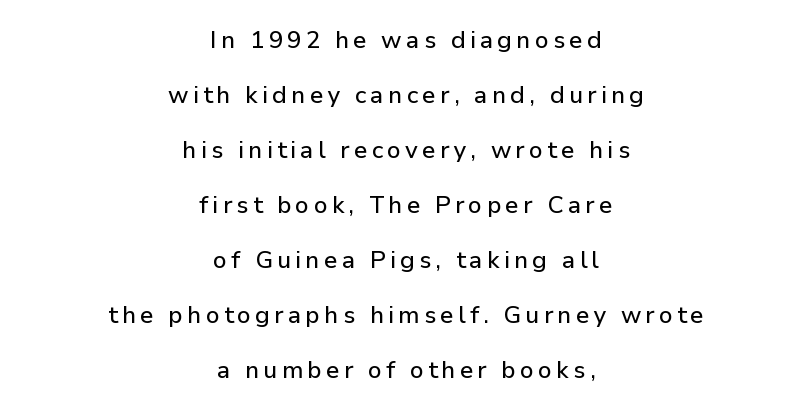
The image shows 24 px text type, upright; set centered, loose line spacing (2.29x), not underlined.
